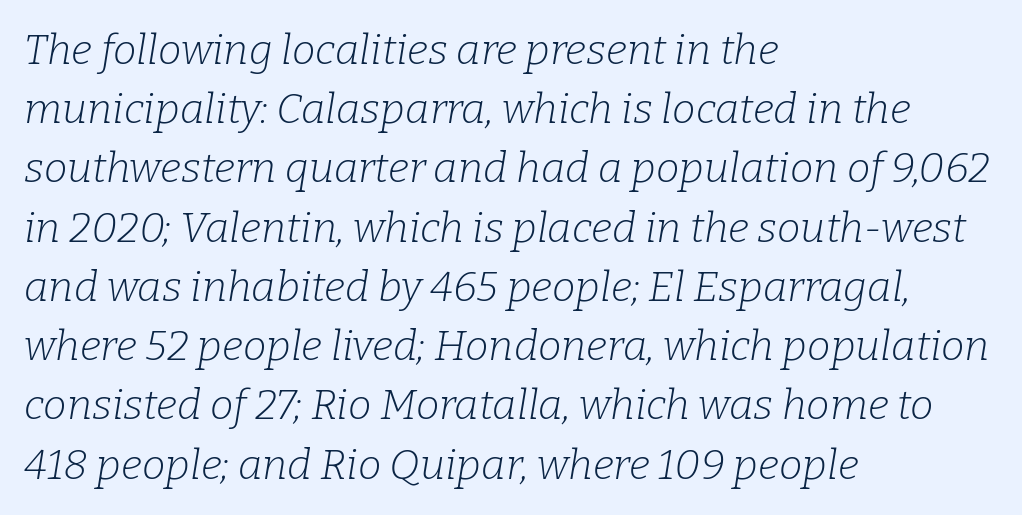
{"serif": "yes", "italic": "yes", "lean": "right", "slant_degrees": 9, "bold": "no", "weight": "light", "width": "normal", "stroke_contrast": "low", "x_height": "medium", "monospaced": "no", "underline": "no", "align": "left", "line_spacing": "normal", "line_spacing_ratio": 1.41, "letter_spacing": "normal", "letter_spacing_em": 0.0, "glyph_px": 42}
